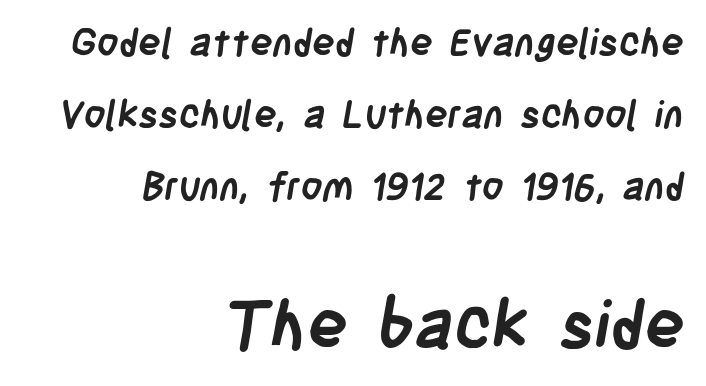
The image shows 67 px semibold, condensed sans-serif type; set right-aligned, line spacing 1.89x, normal letter spacing, not underlined; the second (bottom) block is 1.76x larger; low stroke contrast and a large x-height.
